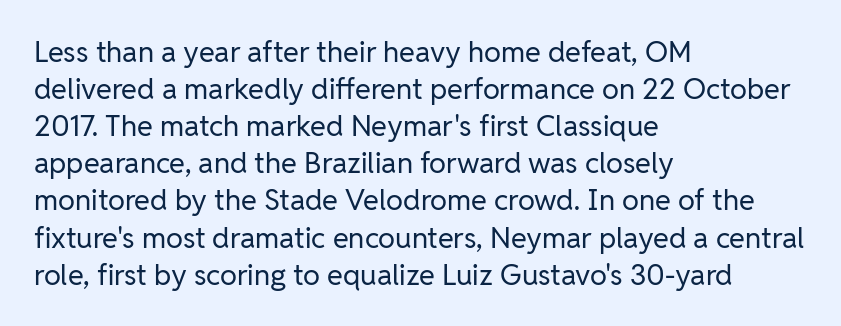
Decoration check: the copy has no underline. Is this a heavy cut? Hardly; it is regular or lighter. The lines are quadded left. Notice how the stems are strictly vertical — no italics here.
